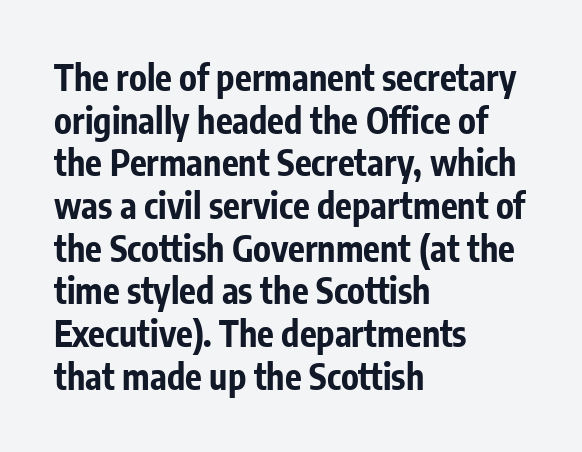
Q: Is the text bold? A: Yes.
Q: Is the text italic (slanted)? A: No, it is upright.
Q: Is the typeface a serif or a sans-serif typeface? A: Sans-serif.
Q: Is the text underlined? A: No.
Q: How is the paragraph aligned? A: Left-aligned.
Q: Is the spacing between letters normal or unusually wide? A: Normal.
Q: Width (condensed, normal, or wide)? A: Condensed.
Q: Stroke contrast? A: Low.
Q: x-height? A: Medium.
Q: Monospaced? A: No.
